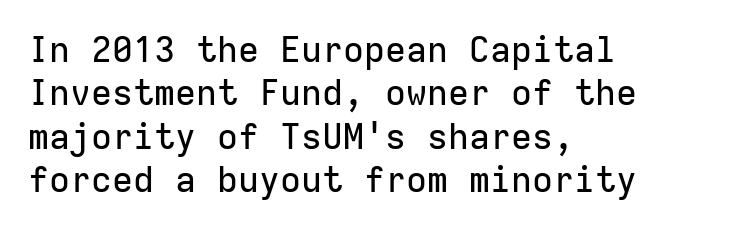
The image shows 35 px sans-serif type, upright, monospaced; set left-aligned, line spacing 1.24x, normal letter spacing, not underlined; low stroke contrast and a medium x-height.
